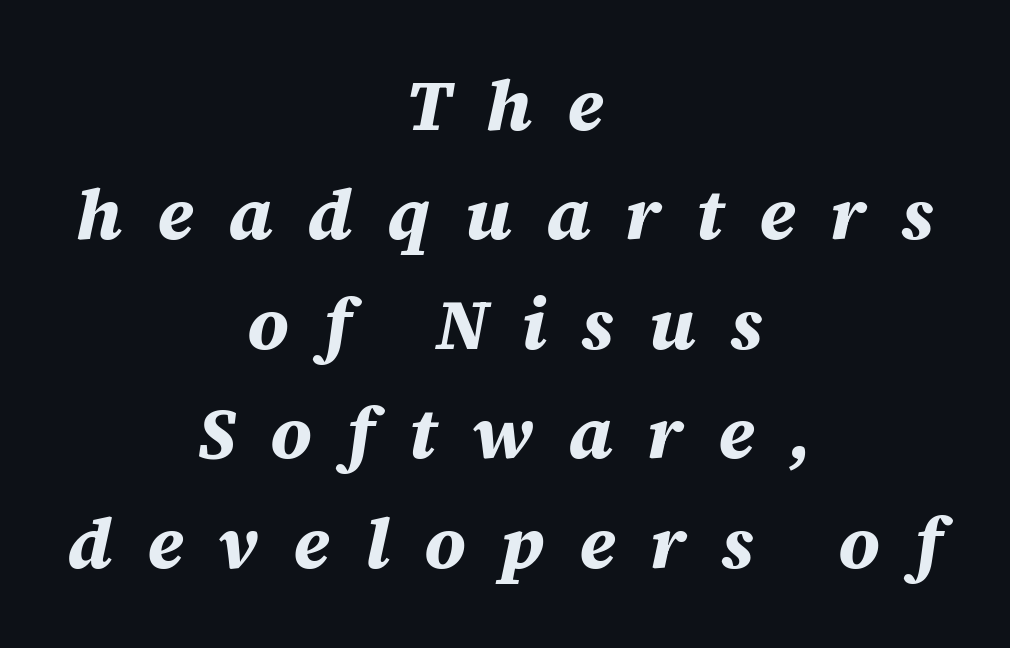
The image shows 72 px bold type, italic (leaning right); set centered, normal line spacing (1.52x), unusually wide letter spacing (+0.48 em), not underlined; medium stroke contrast and a large x-height.
